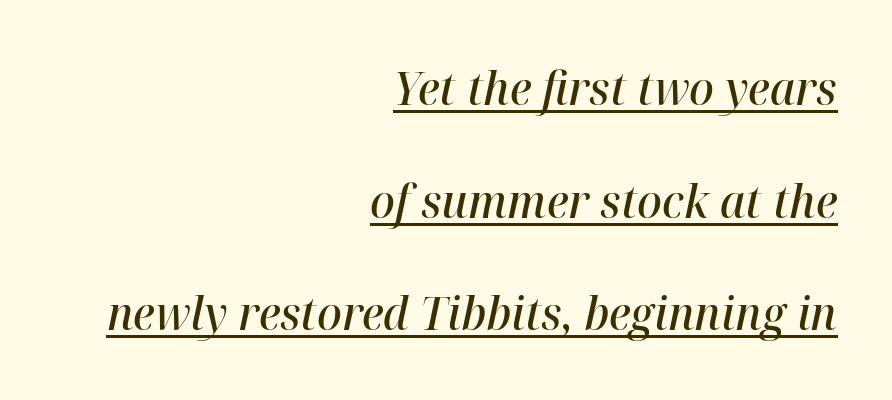
{"italic": "yes", "lean": "right", "slant_degrees": 12, "bold": "semi", "weight": "semibold", "width": "normal", "stroke_contrast": "high", "x_height": "medium", "monospaced": "no", "underline": "yes", "align": "right", "line_spacing": "loose", "line_spacing_ratio": 2.45, "letter_spacing": "normal", "letter_spacing_em": 0.0, "glyph_px": 46}
